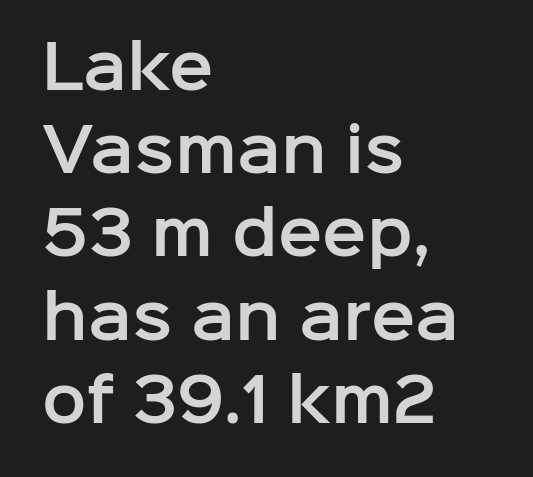
Q: Is the text italic (slanted)? A: No, it is upright.
Q: Is the typeface a serif or a sans-serif typeface? A: Sans-serif.
Q: Is the text underlined? A: No.
Q: How is the paragraph aligned? A: Left-aligned.
Q: Is the spacing between letters normal or unusually wide? A: Normal.
Q: Is the spacing between lines tight, normal or loose? A: Normal.
Q: Width (condensed, normal, or wide)? A: Normal.
Q: Stroke contrast? A: Low.
Q: x-height? A: Medium.
Q: Monospaced? A: No.
